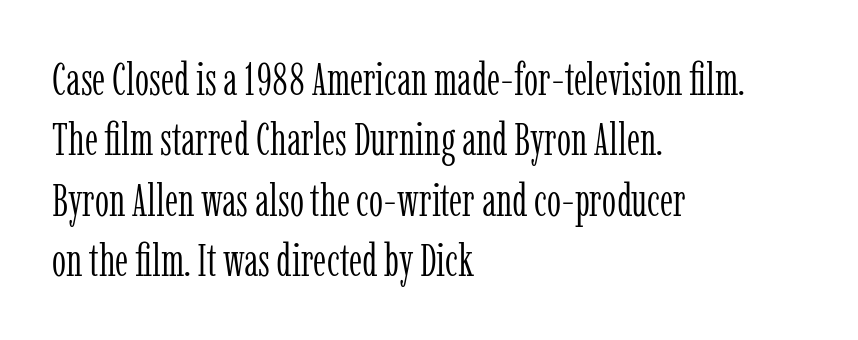
{"serif": "yes", "italic": "no", "bold": "no", "weight": "light", "width": "condensed", "stroke_contrast": "low", "x_height": "medium", "monospaced": "no", "underline": "no", "align": "left", "line_spacing": "normal", "line_spacing_ratio": 1.34, "letter_spacing": "normal", "letter_spacing_em": 0.0, "glyph_px": 45}
